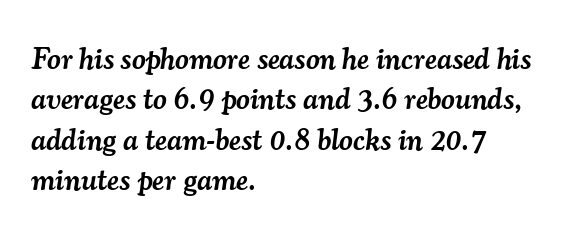
The image shows 30 px semibold serif type, italic (leaning right); set left-aligned, normal line spacing (1.35x), normal letter spacing, not underlined; medium stroke contrast and a small x-height.
